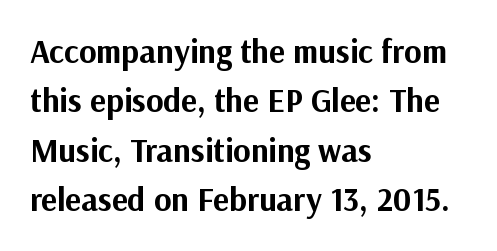
Just letters on the line, the space beneath them empty. Successive baselines arrive at the customary interval. Look at the tracking — it's just the regular setting, nothing added. Visually the block forms a straight wall on the left and a jagged coastline on the right. These lines were composed using upright roman letters.
